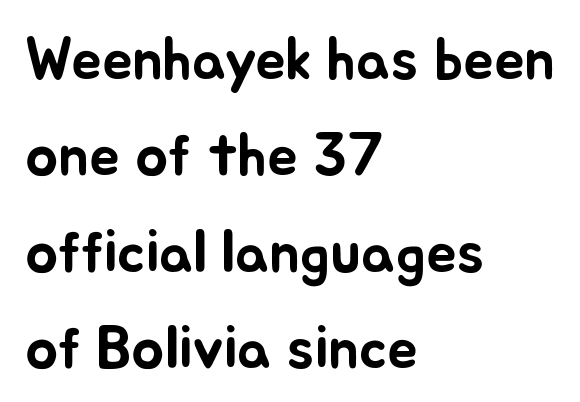
The image shows 61 px text type, upright; set left-aligned, normal line spacing (1.58x), normal letter spacing, not underlined; low stroke contrast and a small x-height.
